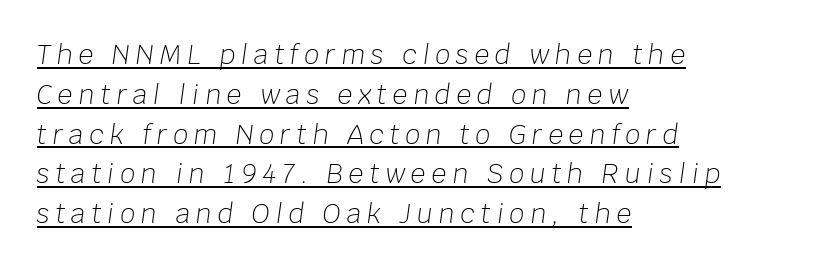
Q: Is the text bold? A: No.
Q: Is the text italic (slanted)? A: Yes, it leans right by about 8 degrees.
Q: Is the text underlined? A: Yes.
Q: How is the paragraph aligned? A: Left-aligned.
Q: Is the spacing between letters normal or unusually wide? A: Unusually wide.
Q: Is the spacing between lines tight, normal or loose? A: Normal.
